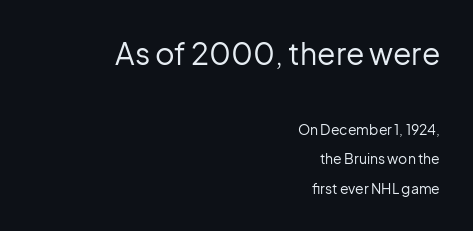
{"serif": "no", "italic": "no", "bold": "no", "weight": "regular", "width": "normal", "stroke_contrast": "low", "x_height": "medium", "monospaced": "no", "underline": "no", "align": "right", "line_spacing": "loose", "line_spacing_ratio": 2.1, "letter_spacing": "normal", "letter_spacing_em": 0.0, "larger_block": "first", "size_ratio": 2.14, "glyph_px": 30}
